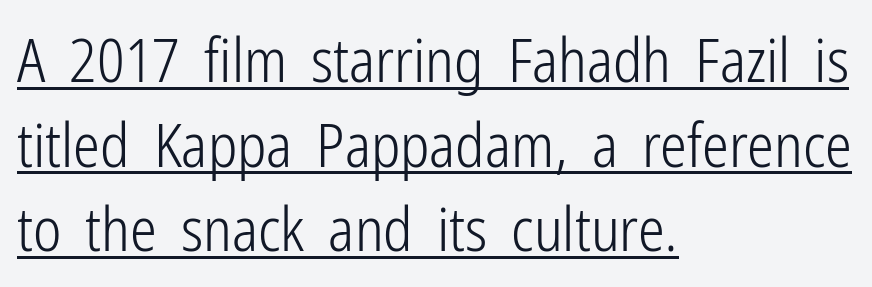
The image shows 60 px light, condensed sans-serif type, upright; set left-aligned, normal line spacing (1.41x), normal letter spacing, underlined; low stroke contrast and a medium x-height.
